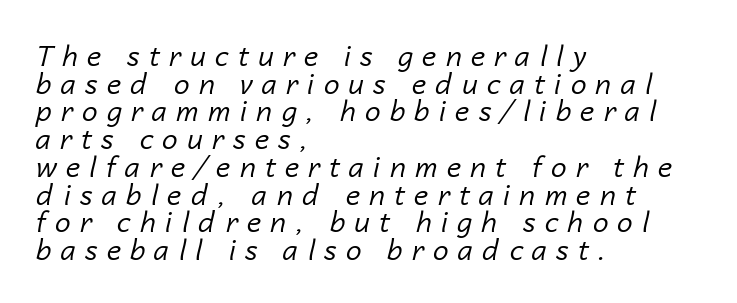
Notice how the stems are inclined rather than vertical — that's the hallmark of italics. Casual observation: everything's shoved over to the left. Caption: expanded tracking, letters set apart. A typesetter would call this proportional, since set widths differ per character.
